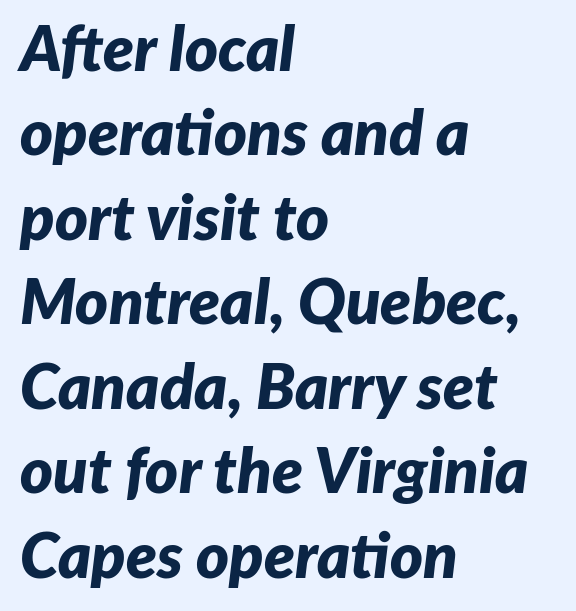
Q: Is the text bold? A: Yes.
Q: Is the text italic (slanted)? A: Yes, it leans right by about 7 degrees.
Q: Is the text underlined? A: No.
Q: How is the paragraph aligned? A: Left-aligned.
Q: Is the spacing between letters normal or unusually wide? A: Normal.
Q: Is the spacing between lines tight, normal or loose? A: Normal.
Q: Width (condensed, normal, or wide)? A: Normal.
Q: Stroke contrast? A: Low.
Q: x-height? A: Medium.
Q: Monospaced? A: No.
